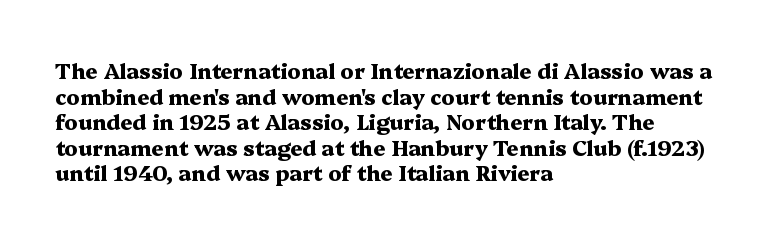
{"italic": "no", "bold": "yes", "underline": "no", "align": "left", "line_spacing_ratio": 1.22, "letter_spacing": "normal", "letter_spacing_em": 0.0, "glyph_px": 21}
